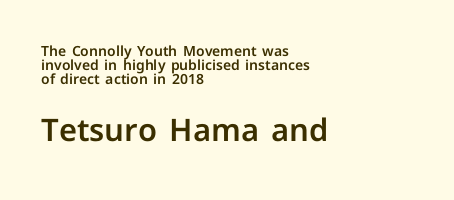
Beneath every word, the page is bare. Upright lettering throughout. I'd call this a sans setting — the letters go barefoot. The passage shown is typed in a proportional face where columns would drift.
